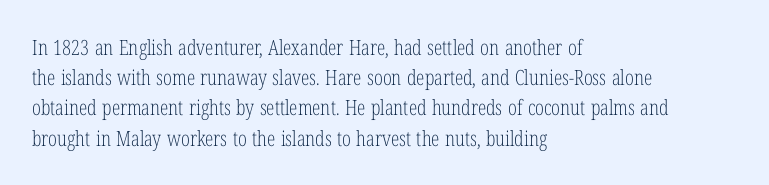
Q: Is the text bold? A: No.
Q: Is the text italic (slanted)? A: No, it is upright.
Q: Is the text underlined? A: No.
Q: How is the paragraph aligned? A: Left-aligned.
Q: Is the spacing between letters normal or unusually wide? A: Normal.
Q: Is the spacing between lines tight, normal or loose? A: Normal.
